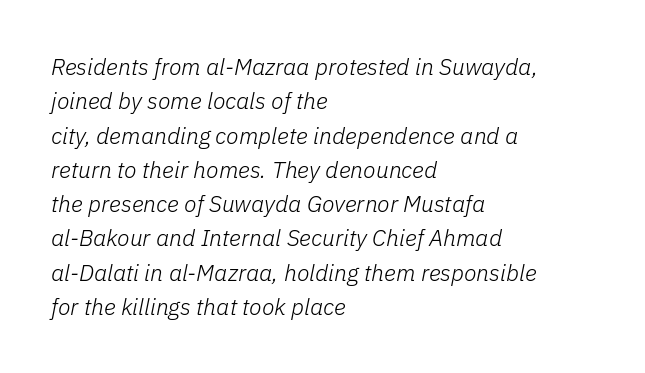
Q: Is the text bold? A: No.
Q: Is the text italic (slanted)? A: Yes, it leans right by about 11 degrees.
Q: Is the text underlined? A: No.
Q: How is the paragraph aligned? A: Left-aligned.
Q: Is the spacing between letters normal or unusually wide? A: Normal.
Q: Is the spacing between lines tight, normal or loose? A: Normal.
